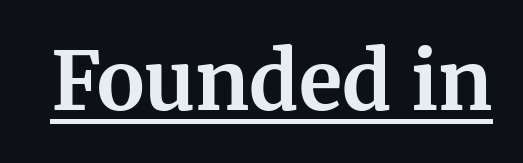
Q: Is the text bold? A: Yes.
Q: Is the text italic (slanted)? A: No, it is upright.
Q: Is the typeface a serif or a sans-serif typeface? A: Serif.
Q: Is the text underlined? A: Yes.
Q: Is the spacing between letters normal or unusually wide? A: Normal.
Q: Width (condensed, normal, or wide)? A: Normal.
Q: Stroke contrast? A: Medium.
Q: x-height? A: Medium.
Q: Monospaced? A: No.
